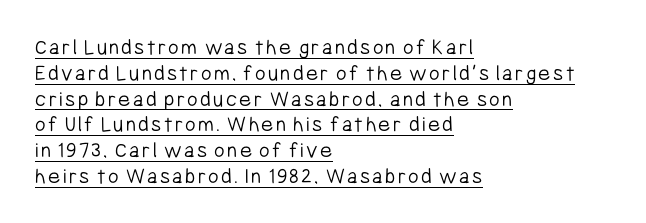
{"italic": "no", "bold": "no", "underline": "yes", "align": "left", "line_spacing": "tight", "line_spacing_ratio": 1.12, "glyph_px": 23}
